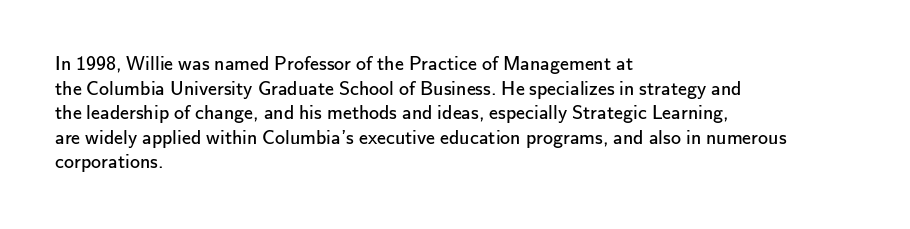
{"italic": "no", "bold": "no", "underline": "no", "align": "left", "line_spacing_ratio": 1.23, "letter_spacing": "normal", "letter_spacing_em": 0.0, "glyph_px": 20}
